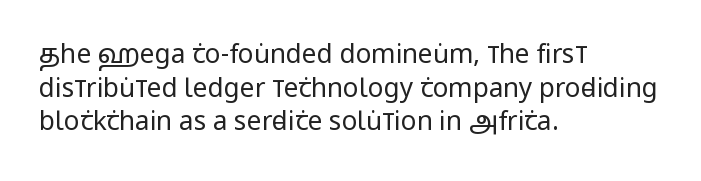
Q: Is the text bold? A: No.
Q: Is the text italic (slanted)? A: No, it is upright.
Q: Is the text underlined? A: No.
Q: How is the paragraph aligned? A: Left-aligned.
Q: Is the spacing between letters normal or unusually wide? A: Normal.
Q: Is the spacing between lines tight, normal or loose? A: Normal.
